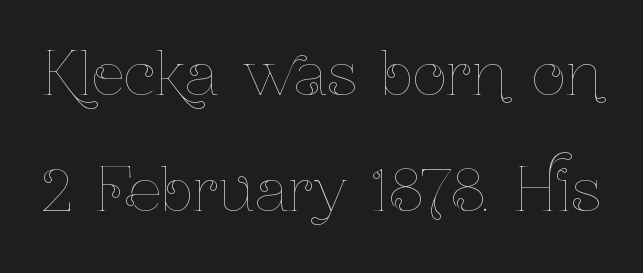
The lines are spread far apart with generous leading. Unlike italic type, these characters show no tilt at all. Stroke thickness stays within the range of a standard reading face or lighter. This rendering features lettering with no underline.
